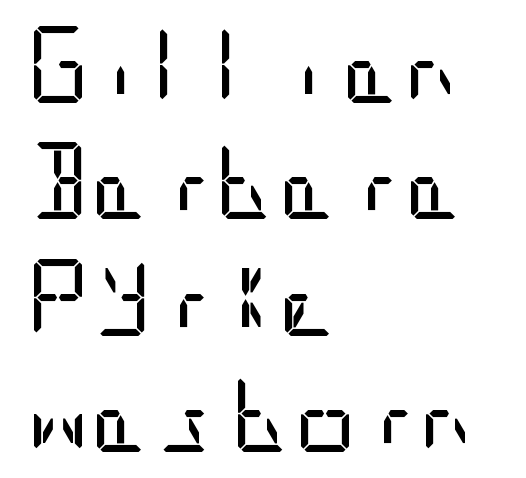
The image shows 77 px regular-weight, condensed sans-serif type, upright; set left-aligned, normal line spacing (1.51x), normal letter spacing, not underlined; low stroke contrast and a large x-height.
